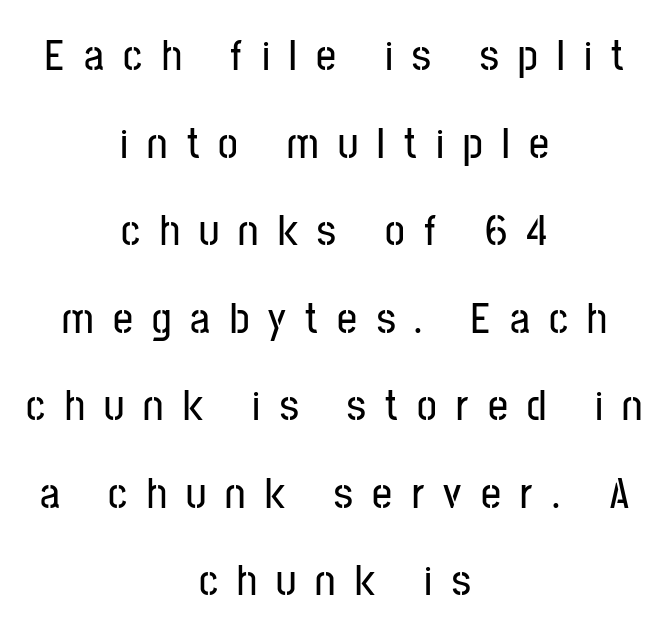
The image shows 44 px condensed sans-serif type, upright; set centered, loose line spacing (1.99x), unusually wide letter spacing (+0.44 em), not underlined; low stroke contrast and a medium x-height.
